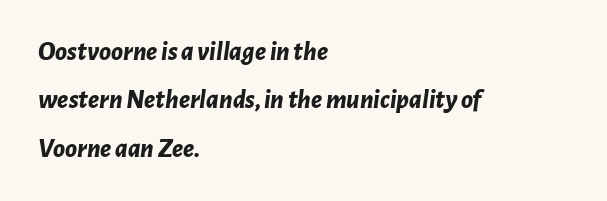
{"italic": "yes", "lean": "right", "slant_degrees": 7, "bold": "yes", "underline": "no", "align": "left", "line_spacing_ratio": 1.79, "letter_spacing": "normal", "letter_spacing_em": 0.0, "glyph_px": 27}
